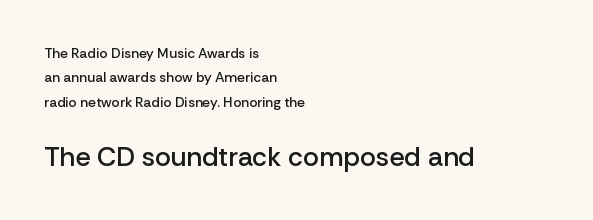
The image shows 27 px text type, upright; set left-aligned, line spacing 1.75x, normal letter spacing, not underlined; the second (bottom) block is 1.93x larger.
